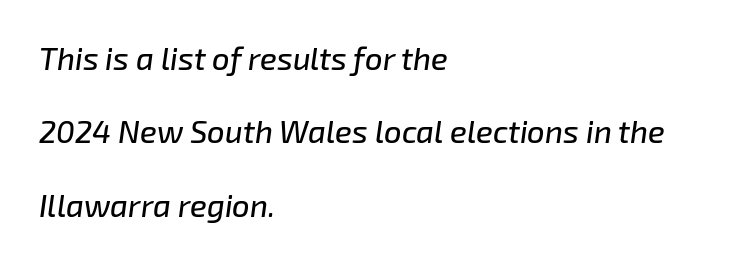
This rendering leaves character spacing at its baseline value. The glyphs look as if they've been sheared to an angle. If you drew a ruler down the left edge, every line would touch it. Check under the words: just untouched page. Is this a fixed-width face? No — the glyphs have proportional, varying widths.
